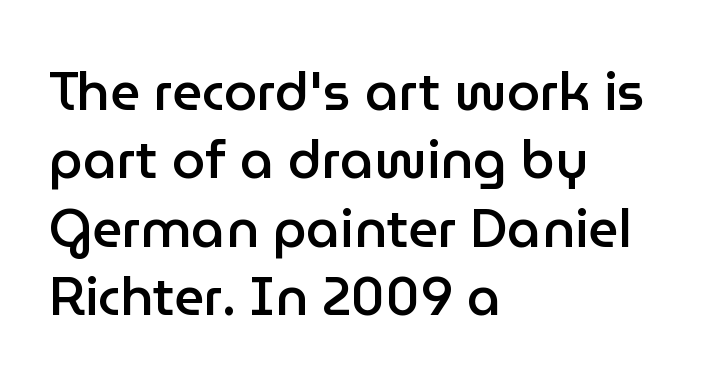
{"serif": "no", "italic": "no", "bold": "semi", "weight": "semibold", "width": "normal", "stroke_contrast": "low", "x_height": "medium", "monospaced": "no", "underline": "no", "align": "left", "line_spacing": "normal", "line_spacing_ratio": 1.29, "letter_spacing": "normal", "letter_spacing_em": 0.0, "glyph_px": 53}
